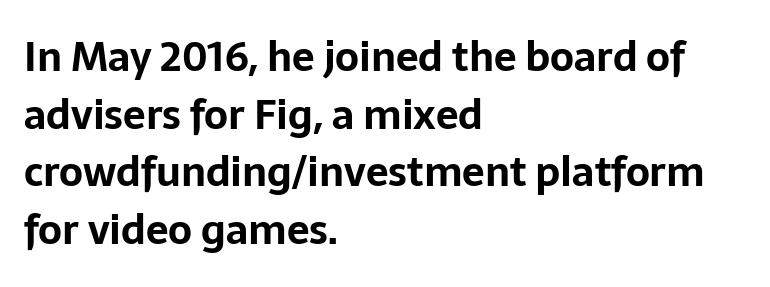
Q: Is the text bold? A: Yes.
Q: Is the text italic (slanted)? A: No, it is upright.
Q: Is the typeface a serif or a sans-serif typeface? A: Sans-serif.
Q: Is the text underlined? A: No.
Q: How is the paragraph aligned? A: Left-aligned.
Q: Is the spacing between letters normal or unusually wide? A: Normal.
Q: Is the spacing between lines tight, normal or loose? A: Normal.
Q: Width (condensed, normal, or wide)? A: Normal.
Q: Stroke contrast? A: Low.
Q: x-height? A: Medium.
Q: Monospaced? A: No.
